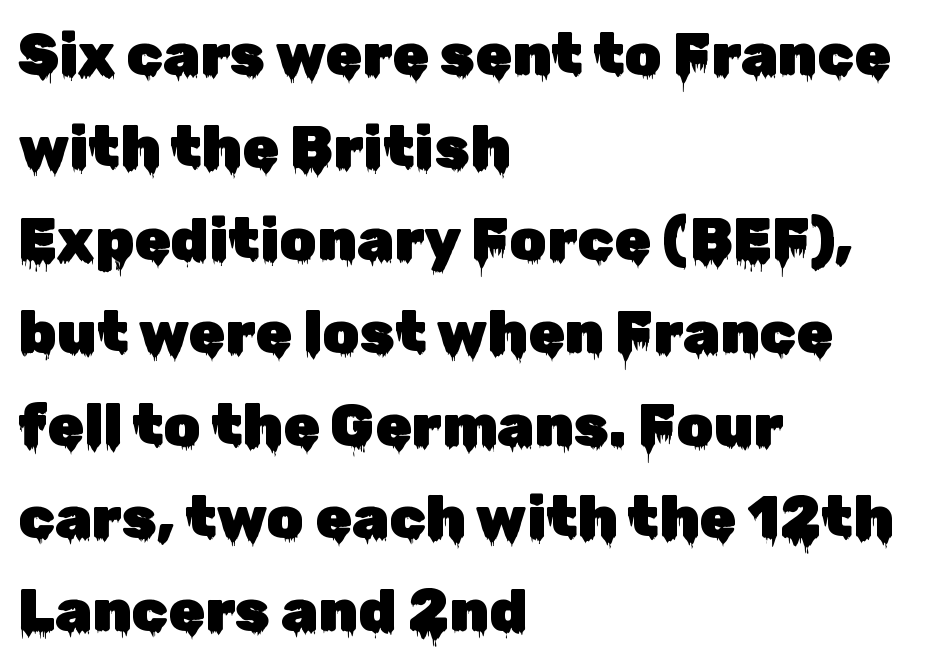
Successive baselines arrive at the customary interval. There is no visible air inserted between adjacent glyphs. The paragraph has a hard left edge and a soft right edge. The typography opts for an upright posture over an oblique one. Think of a printed novel: that variable character pitch is what you see here.
